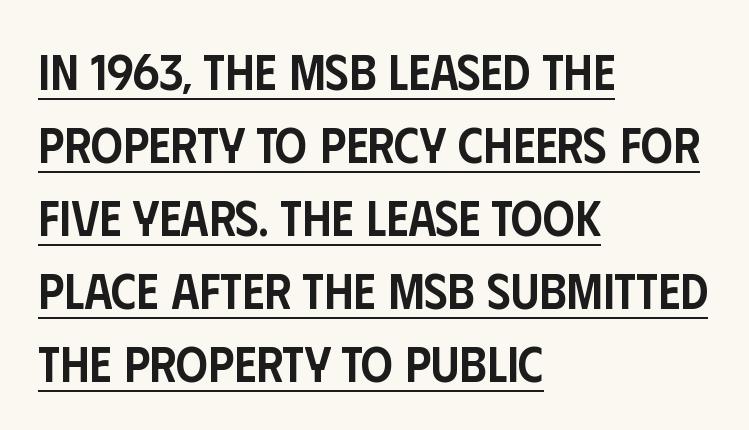
The image shows 50 px semibold, condensed sans-serif type, upright; set left-aligned, normal line spacing (1.46x), normal letter spacing, underlined; low stroke contrast and a large x-height.
